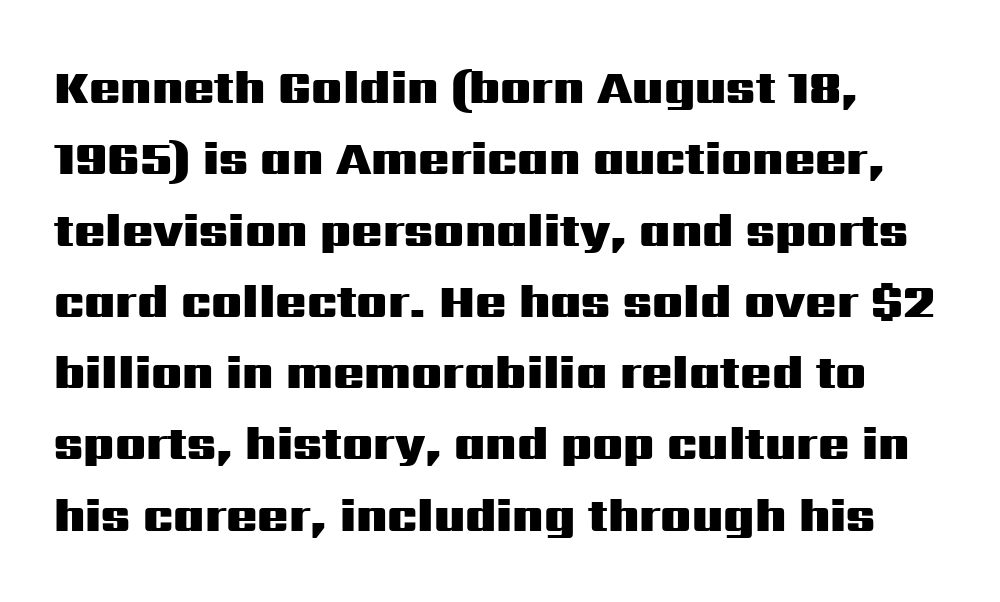
The image shows 46 px heavy, wide sans-serif type, upright; set normal line spacing (1.55x), normal letter spacing, not underlined; medium stroke contrast and a medium x-height.
